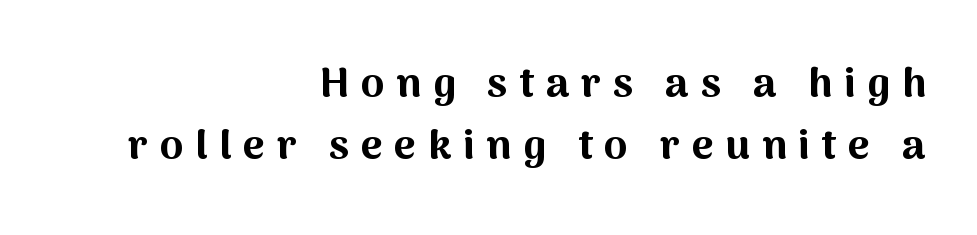
The image shows 42 px bold sans-serif type, upright; set right-aligned, normal line spacing (1.48x), unusually wide letter spacing (+0.28 em), not underlined; medium stroke contrast and a medium x-height.
